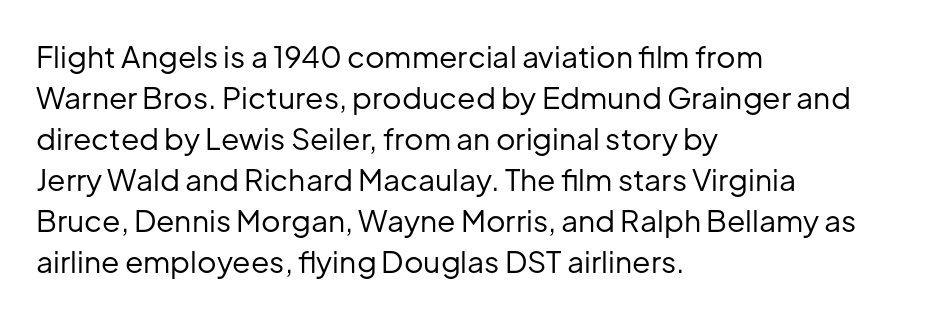
Q: Is the text bold? A: No.
Q: Is the text italic (slanted)? A: No, it is upright.
Q: Is the typeface a serif or a sans-serif typeface? A: Sans-serif.
Q: Is the text underlined? A: No.
Q: How is the paragraph aligned? A: Left-aligned.
Q: Is the spacing between letters normal or unusually wide? A: Normal.
Q: Is the spacing between lines tight, normal or loose? A: Normal.
Q: Width (condensed, normal, or wide)? A: Normal.
Q: Stroke contrast? A: Low.
Q: x-height? A: Medium.
Q: Monospaced? A: No.
